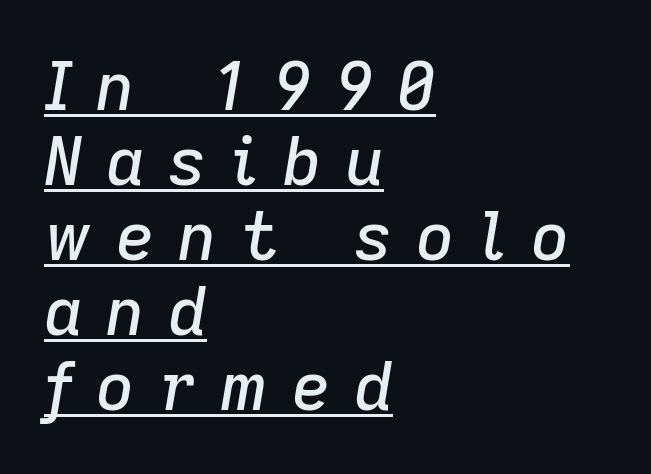
{"italic": "yes", "lean": "right", "slant_degrees": 9, "width": "normal", "stroke_contrast": "low", "x_height": "medium", "monospaced": "no", "underline": "yes", "align": "left", "line_spacing": "tight", "line_spacing_ratio": 1.12, "letter_spacing": "wide", "letter_spacing_em": 0.35, "glyph_px": 67}
